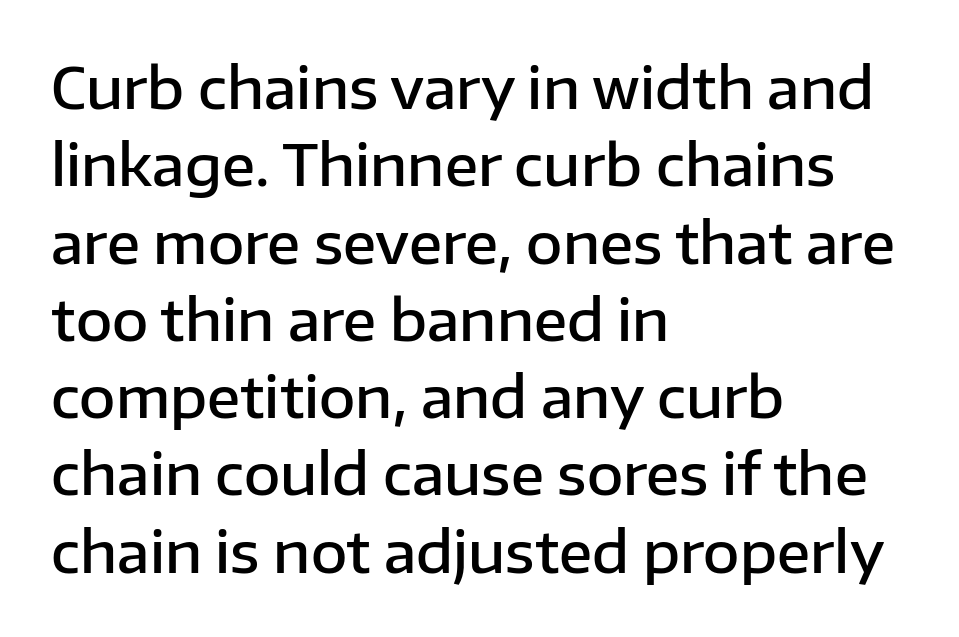
Strokes here are thickened, but only to semibold level. Each letter's strokes conclude bluntly, with no projecting serifs. Is this a fixed-width face? No — the glyphs have proportional, varying widths. The rendering keeps characters at their native spacing. Rule under the text: the space is simply empty. Regarding leading, the lines here are spaced in the standard way.
